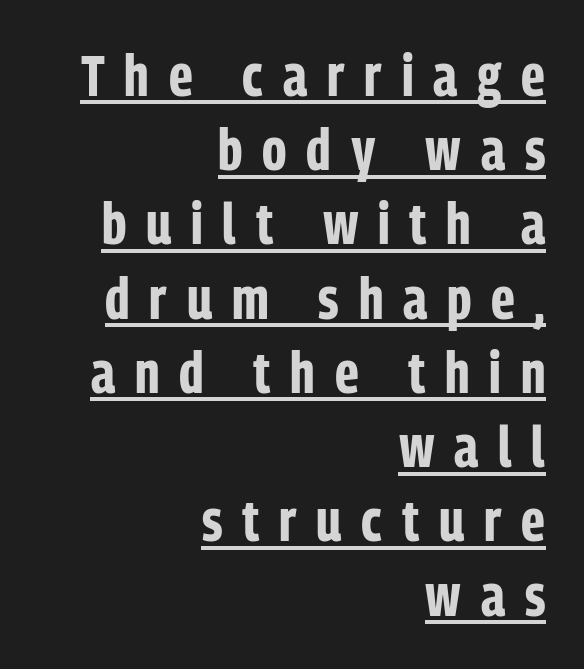
{"serif": "no", "italic": "no", "bold": "yes", "weight": "bold", "width": "condensed", "stroke_contrast": "low", "x_height": "medium", "monospaced": "no", "underline": "yes", "align": "right", "line_spacing": "normal", "line_spacing_ratio": 1.28, "letter_spacing": "wide", "letter_spacing_em": 0.34, "glyph_px": 58}
